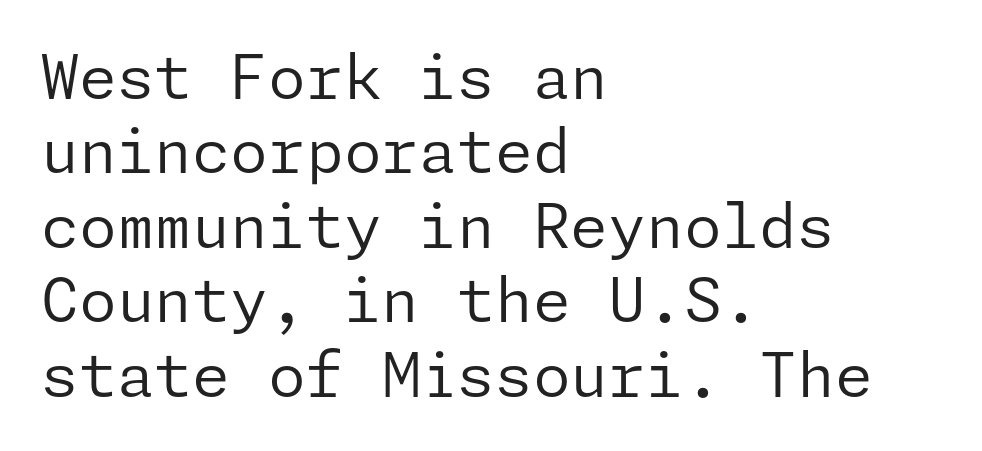
Visually the block forms a straight wall on the left and a jagged coastline on the right. A quiet, ordinary-to-light weight characterises the typeface. Check the space under the baseline: it is left empty. What kind of face is this? One without serifs — a sans. Posture: upright roman. These lines keep a tight, regular rhythm from letter to letter.
